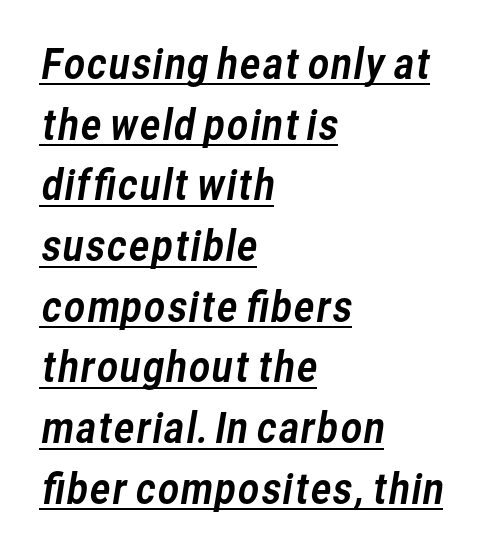
Q: Is the typeface a serif or a sans-serif typeface? A: Sans-serif.
Q: Is the text underlined? A: Yes.
Q: How is the paragraph aligned? A: Left-aligned.
Q: Is the spacing between letters normal or unusually wide? A: Normal.
Q: Is the spacing between lines tight, normal or loose? A: Normal.
Q: Width (condensed, normal, or wide)? A: Normal.
Q: Stroke contrast? A: Low.
Q: x-height? A: Medium.
Q: Monospaced? A: No.
